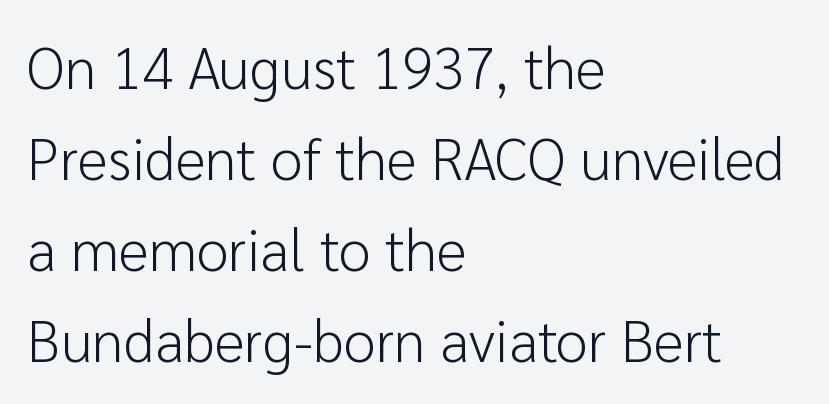
{"serif": "no", "italic": "no", "bold": "no", "weight": "light", "width": "normal", "stroke_contrast": "low", "x_height": "medium", "monospaced": "no", "underline": "no", "align": "left", "line_spacing": "normal", "line_spacing_ratio": 1.57, "letter_spacing": "normal", "letter_spacing_em": 0.0, "glyph_px": 58}
